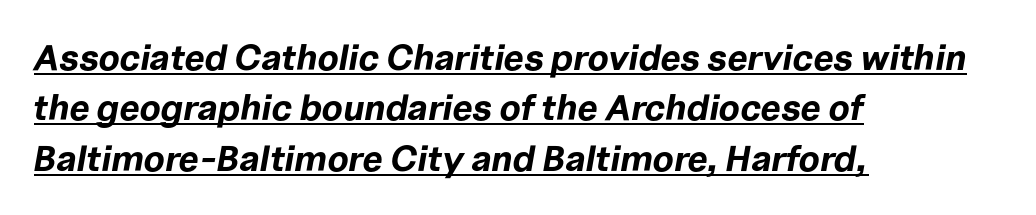
Short note: letters normally spaced. Varying glyph widths throughout — classic text-font behaviour. Each new line begins a customary step beneath the previous one. The setting favours the left margin, as ordinary paragraphs usually do. The typesetter has applied underlining to the passage shown.
